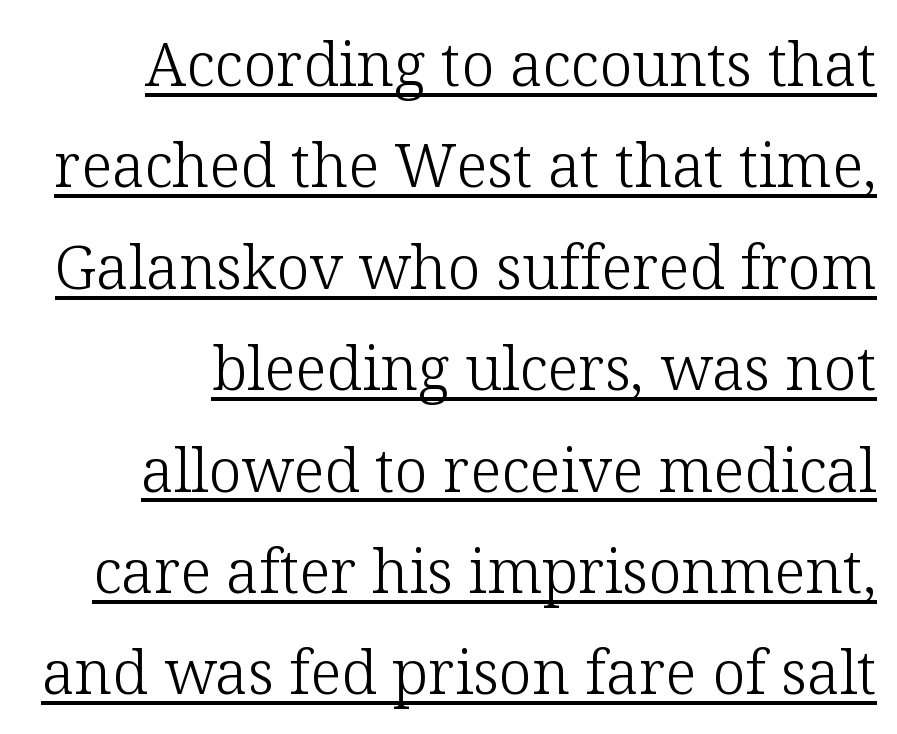
Reading down the column, the eye jumps a familiar distance to each next line. There is no visible air inserted between adjacent glyphs. Think of a printed novel: that variable character pitch is what you see here. Compared with a typical body face, this is equally light or lighter still. The face used here is seriffed, in the tradition of book romans.
